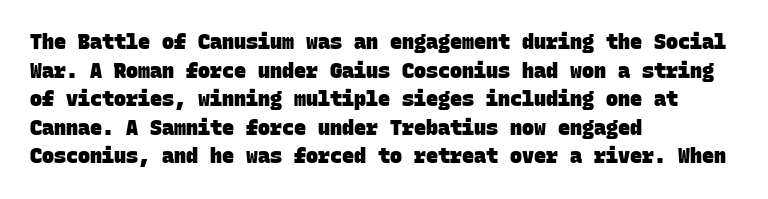
The image shows 20 px bold type; set left-aligned, normal line spacing (1.43x), normal letter spacing, not underlined.
